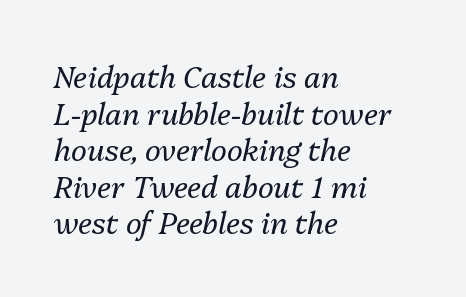
The image shows 30 px regular-weight type, italic (leaning right); set left-aligned, line spacing 1.22x, normal letter spacing, not underlined; medium stroke contrast and a medium x-height.
